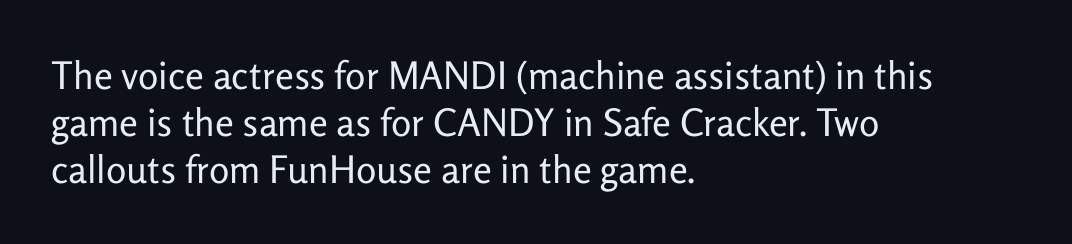
Nope, not italic — everything's standing straight. Do the characters align in a grid? No, the font is proportional. Standard letterfit; no display-style spreading of the glyphs. In CSS terms this would be text-align: left. Serif or sans? Sans — the stroke terminals are bare. Stem width sits at or under what a default text font uses.
